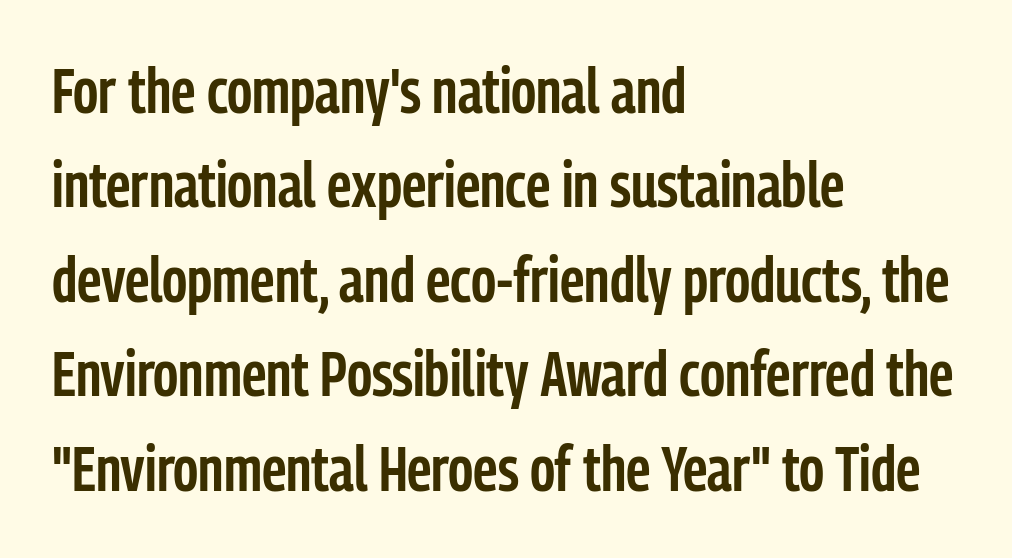
A typesetter would call this proportional, since set widths differ per character. The baseline area is clear. When letters stand straight like this, we call the style roman or upright. Quick note: interline space is typical. These lines are set flush left with a ragged right edge. The face used here is rendered with its standard letterfit.
